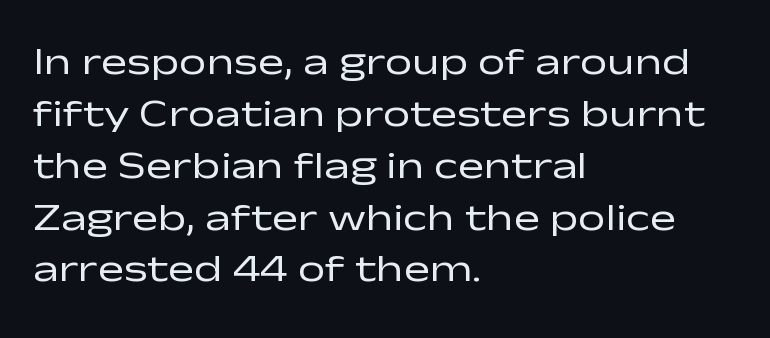
The image shows 39 px regular-weight, wide sans-serif type, upright; set left-aligned, normal line spacing (1.33x), normal letter spacing, not underlined; low stroke contrast and a medium x-height.
